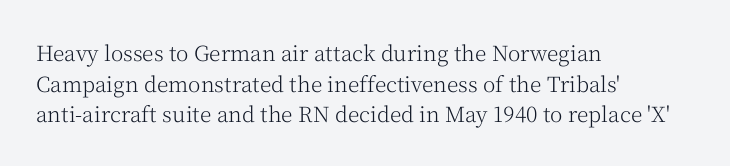
Q: Is the text bold? A: No.
Q: Is the text italic (slanted)? A: No, it is upright.
Q: Is the text underlined? A: No.
Q: How is the paragraph aligned? A: Left-aligned.
Q: Is the spacing between letters normal or unusually wide? A: Normal.
Q: Is the spacing between lines tight, normal or loose? A: Normal.
